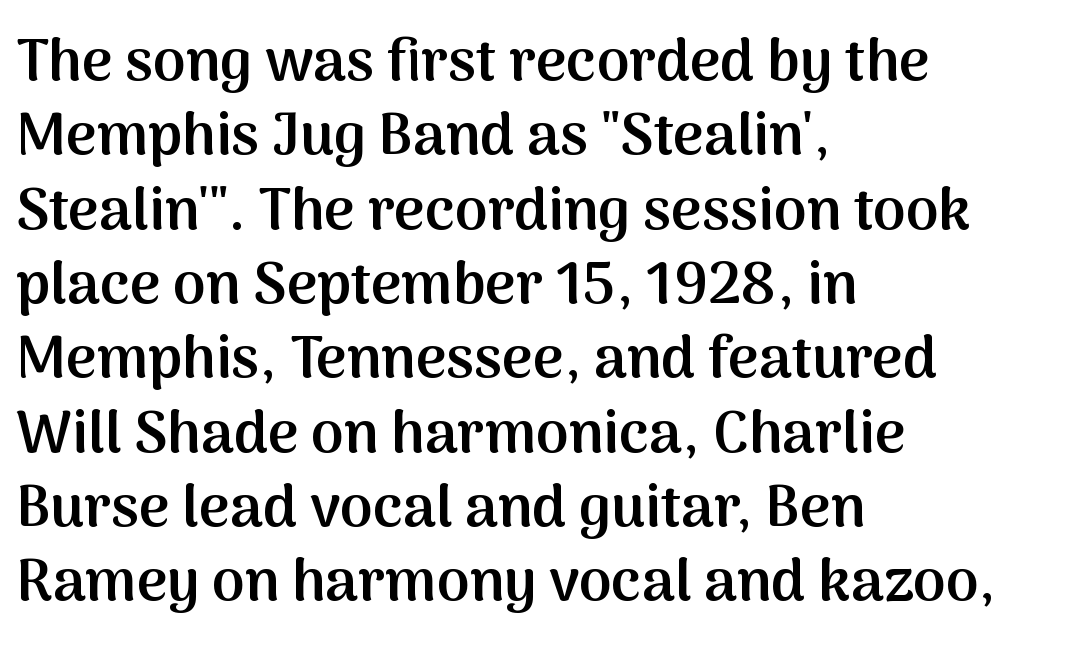
The image shows 59 px semibold sans-serif type, upright; set left-aligned, normal line spacing (1.26x), normal letter spacing, not underlined; medium stroke contrast and a medium x-height.
